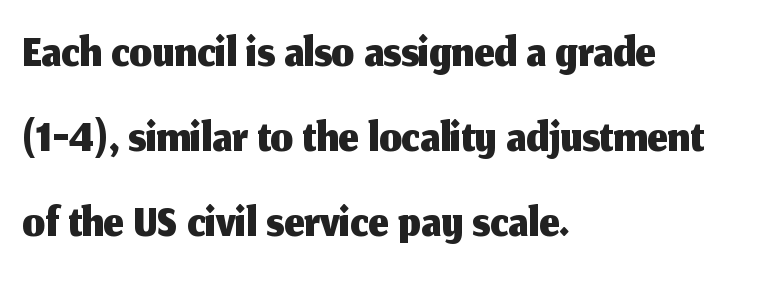
Varying glyph widths throughout — classic text-font behaviour. The baseline area is clear. One-word summary of the alignment: left. The rendering shows plain stroke endings on the letterforms — a sans-serif design. This is the regular roman posture of the typeface. Does extra space separate the letters? No, they use regular spacing.
